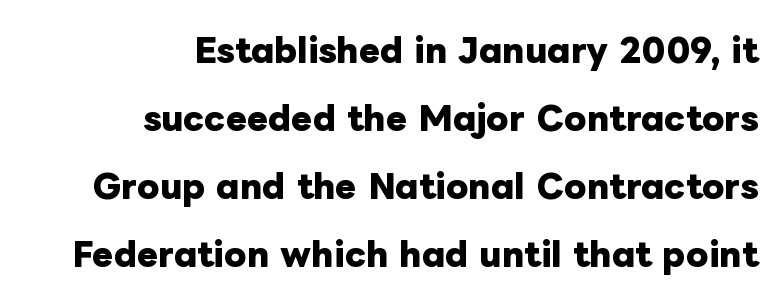
You can tell it's not italic because the verticals are truly vertical. The font is running at its bold setting. Glyph-to-glyph distance matches everyday printed text. The paragraph has a hard right edge and a soft left edge.
